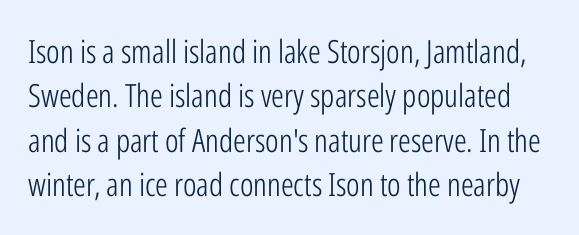
Q: Is the text bold? A: No.
Q: Is the text italic (slanted)? A: No, it is upright.
Q: Is the typeface a serif or a sans-serif typeface? A: Sans-serif.
Q: Is the text underlined? A: No.
Q: Is the spacing between letters normal or unusually wide? A: Normal.
Q: Is the spacing between lines tight, normal or loose? A: Normal.
Q: Width (condensed, normal, or wide)? A: Condensed.
Q: Stroke contrast? A: Low.
Q: x-height? A: Medium.
Q: Monospaced? A: No.
